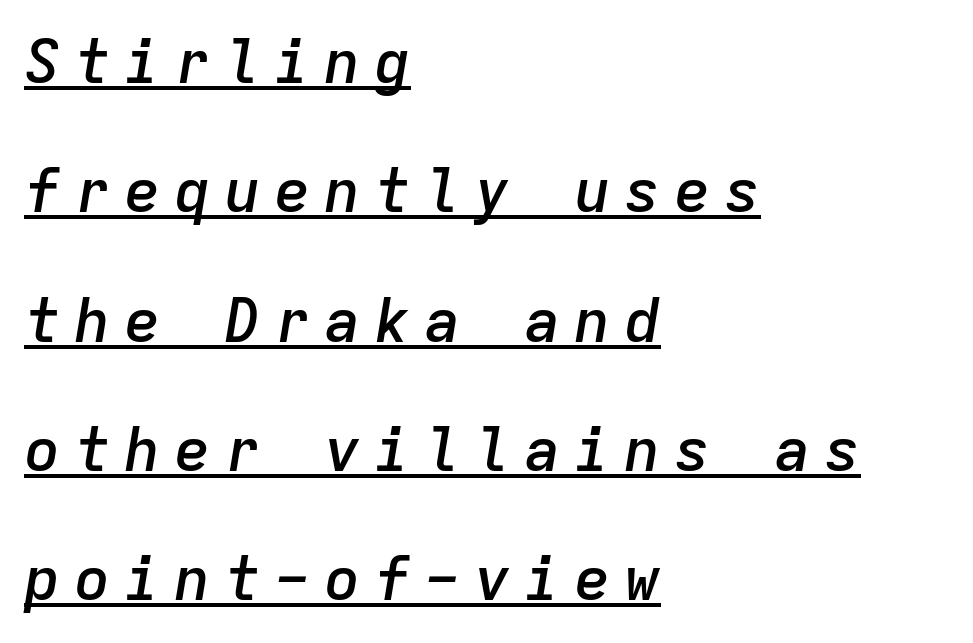
Q: Is the text bold? A: Semi-bold.
Q: Is the text italic (slanted)? A: Yes, it leans right by about 9 degrees.
Q: Is the text underlined? A: Yes.
Q: How is the paragraph aligned? A: Left-aligned.
Q: Is the spacing between letters normal or unusually wide? A: Unusually wide.
Q: Is the spacing between lines tight, normal or loose? A: Loose.
Q: Width (condensed, normal, or wide)? A: Normal.
Q: Stroke contrast? A: Low.
Q: x-height? A: Medium.
Q: Monospaced? A: Yes.
